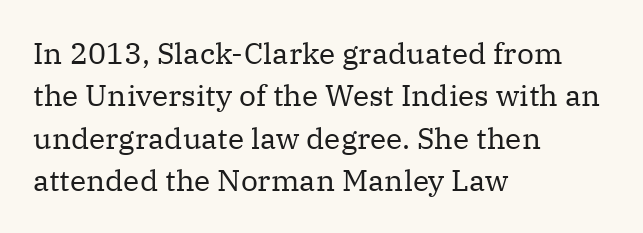
Q: Is the text bold? A: No.
Q: Is the text italic (slanted)? A: No, it is upright.
Q: Is the typeface a serif or a sans-serif typeface? A: Serif.
Q: Is the text underlined? A: No.
Q: How is the paragraph aligned? A: Left-aligned.
Q: Is the spacing between letters normal or unusually wide? A: Normal.
Q: Is the spacing between lines tight, normal or loose? A: Normal.
Q: Width (condensed, normal, or wide)? A: Normal.
Q: Stroke contrast? A: Medium.
Q: x-height? A: Medium.
Q: Monospaced? A: No.
